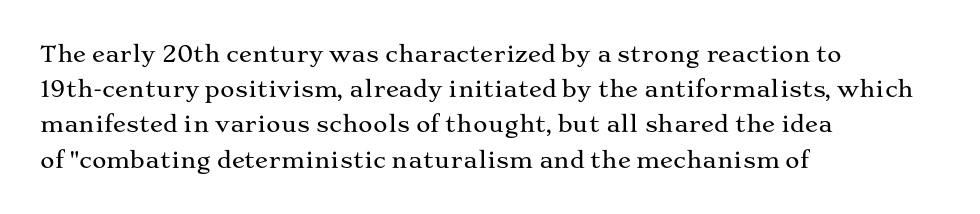
The face used here is rendered with its standard letterfit. A bare baseline throughout the passage. The compositor pushed each line to the left boundary. Regarding leading, the lines here are spaced in the standard way.
